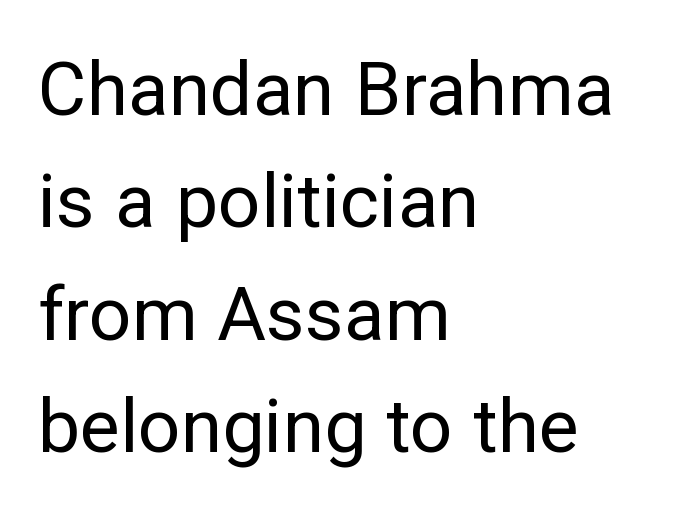
Q: Is the text bold? A: No.
Q: Is the text italic (slanted)? A: No, it is upright.
Q: Is the typeface a serif or a sans-serif typeface? A: Sans-serif.
Q: Is the text underlined? A: No.
Q: How is the paragraph aligned? A: Left-aligned.
Q: Is the spacing between letters normal or unusually wide? A: Normal.
Q: Is the spacing between lines tight, normal or loose? A: Normal.
Q: Width (condensed, normal, or wide)? A: Normal.
Q: Stroke contrast? A: Low.
Q: x-height? A: Medium.
Q: Monospaced? A: No.
